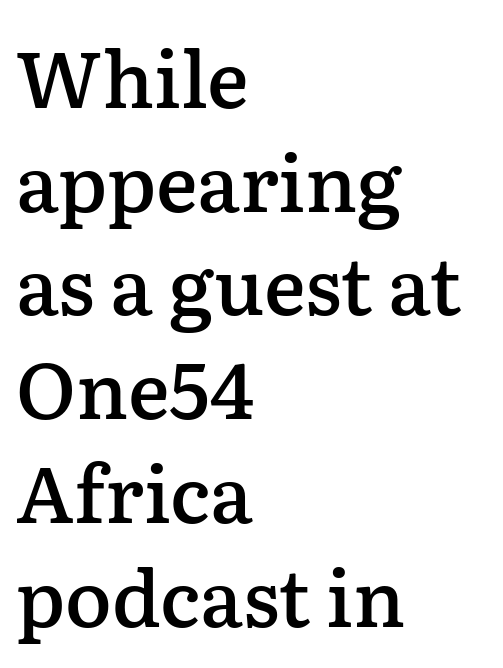
The rows are spaced the way most documents space them. Quick note: not italic, upright. The passage is arranged the way most books set body copy — flush left. Semibold letterforms, between regular and bold. The glyphs are unaccompanied by any horizontal stroke below them. Tracking value appears to be zero — textbook default spacing.
